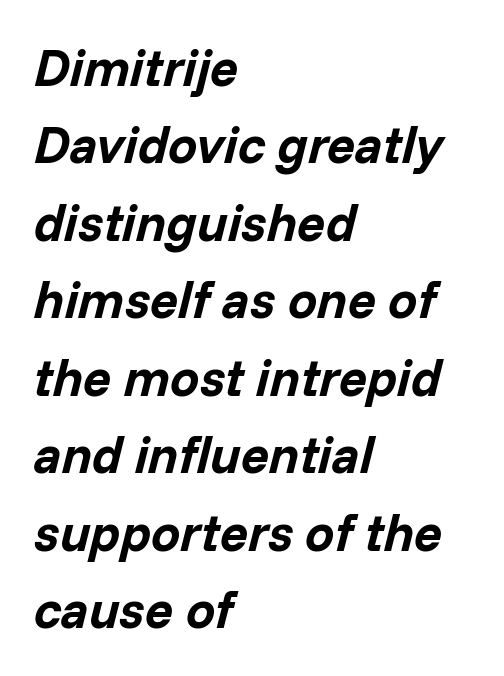
Q: Is the text bold? A: Yes.
Q: Is the text italic (slanted)? A: Yes, it leans right by about 14 degrees.
Q: Is the text underlined? A: No.
Q: How is the paragraph aligned? A: Left-aligned.
Q: Is the spacing between letters normal or unusually wide? A: Normal.
Q: Is the spacing between lines tight, normal or loose? A: Normal.
Q: Width (condensed, normal, or wide)? A: Normal.
Q: Stroke contrast? A: Low.
Q: x-height? A: Medium.
Q: Monospaced? A: No.
